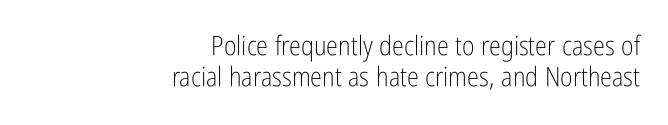
Q: Is the text bold? A: No.
Q: Is the text italic (slanted)? A: No, it is upright.
Q: Is the text underlined? A: No.
Q: How is the paragraph aligned? A: Right-aligned.
Q: Is the spacing between letters normal or unusually wide? A: Normal.
